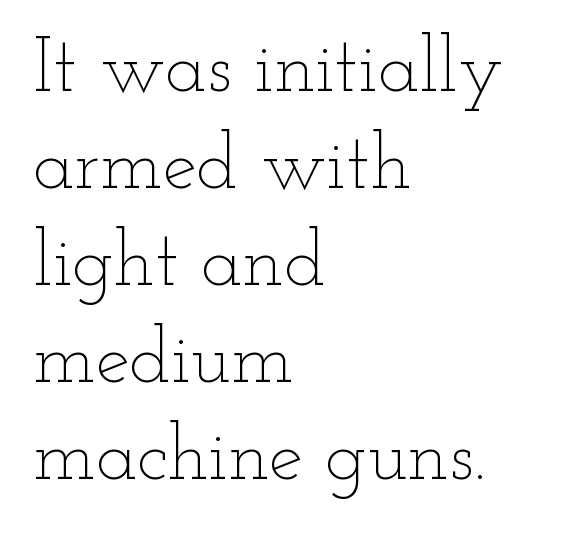
Q: Is the text bold? A: No.
Q: Is the text italic (slanted)? A: No, it is upright.
Q: Is the text underlined? A: No.
Q: How is the paragraph aligned? A: Left-aligned.
Q: Is the spacing between letters normal or unusually wide? A: Normal.
Q: Is the spacing between lines tight, normal or loose? A: Normal.
Q: Width (condensed, normal, or wide)? A: Wide.
Q: Stroke contrast? A: Low.
Q: x-height? A: Small.
Q: Monospaced? A: No.
